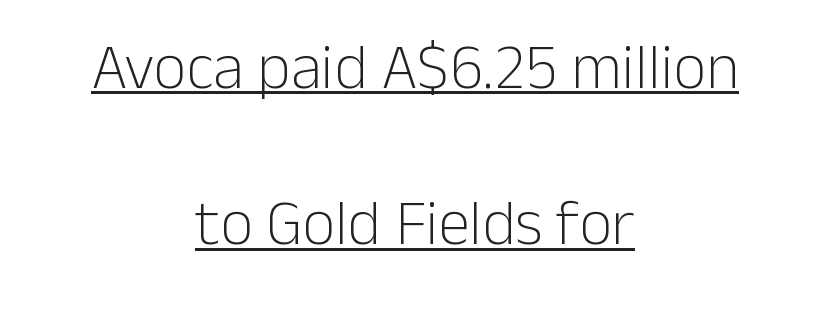
{"serif": "no", "italic": "no", "bold": "no", "weight": "light", "width": "normal", "stroke_contrast": "low", "x_height": "medium", "monospaced": "no", "underline": "yes", "align": "center", "line_spacing": "loose", "line_spacing_ratio": 2.44, "letter_spacing": "normal", "letter_spacing_em": 0.0, "glyph_px": 64}
